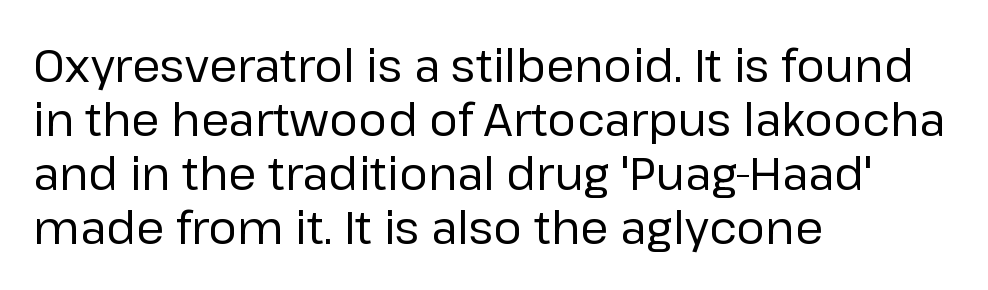
The image shows 45 px regular-weight sans-serif type, upright; set left-aligned, line spacing 1.2x, normal letter spacing, not underlined; low stroke contrast and a medium x-height.
